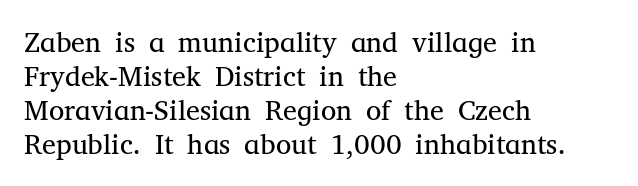
Q: Is the text bold? A: No.
Q: Is the text italic (slanted)? A: No, it is upright.
Q: Is the typeface a serif or a sans-serif typeface? A: Serif.
Q: Is the text underlined? A: No.
Q: How is the paragraph aligned? A: Left-aligned.
Q: Is the spacing between letters normal or unusually wide? A: Normal.
Q: Width (condensed, normal, or wide)? A: Normal.
Q: Stroke contrast? A: Medium.
Q: x-height? A: Medium.
Q: Monospaced? A: No.
